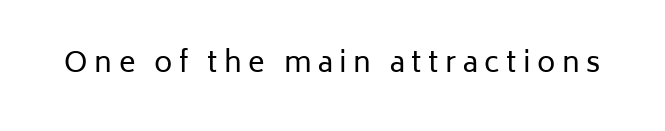
The image shows 28 px regular-weight sans-serif type, upright; set unusually wide letter spacing (+0.23 em), not underlined; low stroke contrast and a medium x-height.
